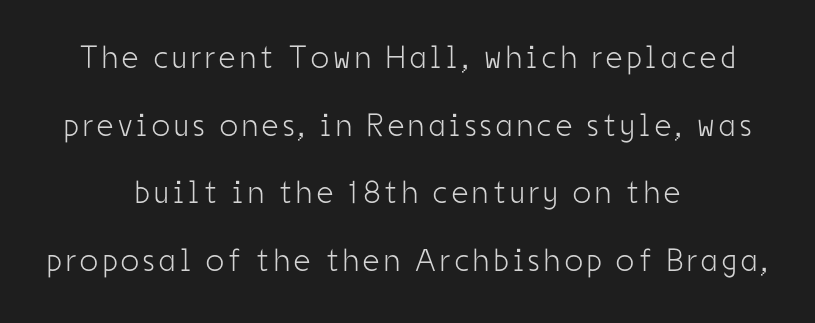
Q: Is the text bold? A: No.
Q: Is the text italic (slanted)? A: No, it is upright.
Q: Is the typeface a serif or a sans-serif typeface? A: Sans-serif.
Q: Is the text underlined? A: No.
Q: How is the paragraph aligned? A: Centered.
Q: Is the spacing between lines tight, normal or loose? A: Loose.
Q: Width (condensed, normal, or wide)? A: Condensed.
Q: Stroke contrast? A: Low.
Q: x-height? A: Medium.
Q: Monospaced? A: No.
